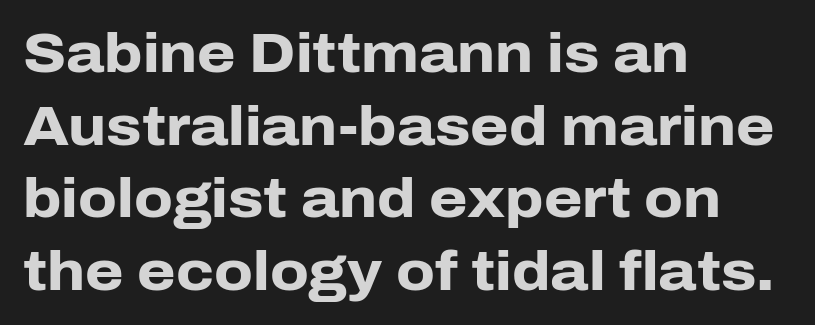
The image shows 55 px heavy sans-serif type, upright; set left-aligned, normal line spacing (1.32x), normal letter spacing, not underlined; low stroke contrast and a medium x-height.
